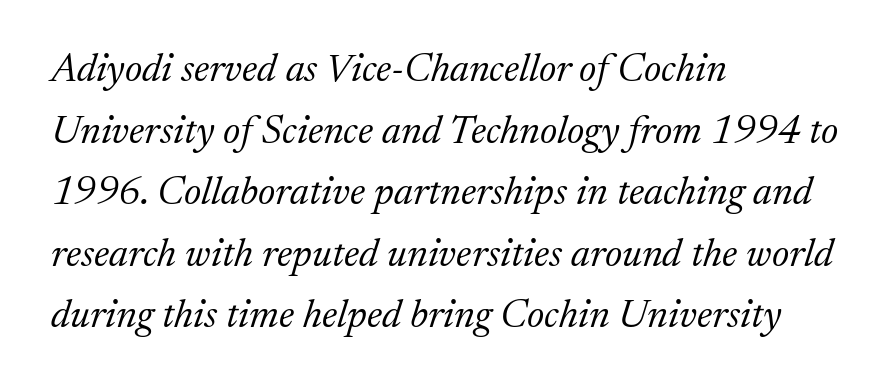
Q: Is the text bold? A: No.
Q: Is the text italic (slanted)? A: Yes, it leans right by about 17 degrees.
Q: Is the typeface a serif or a sans-serif typeface? A: Serif.
Q: Is the text underlined? A: No.
Q: How is the paragraph aligned? A: Left-aligned.
Q: Is the spacing between letters normal or unusually wide? A: Normal.
Q: Is the spacing between lines tight, normal or loose? A: Normal.
Q: Width (condensed, normal, or wide)? A: Normal.
Q: Stroke contrast? A: Medium.
Q: x-height? A: Medium.
Q: Monospaced? A: No.
